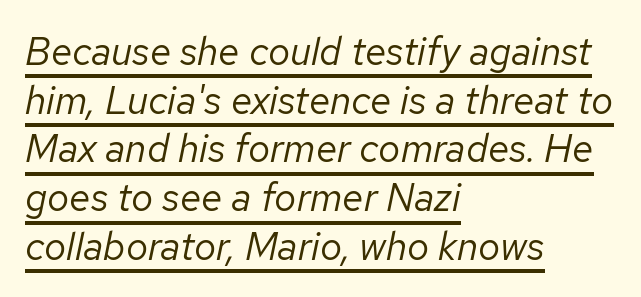
Notice how the passage keeps a crisp vertical edge on the left only. Heaviness? Minimal to ordinary, like unemphasized prose. This sample uses plain, unmodified letter spacing. Glance below the letters and you will spot a drawn line. The letters advance in unequal steps, a hallmark of proportional type. Vertical spacing — default.
